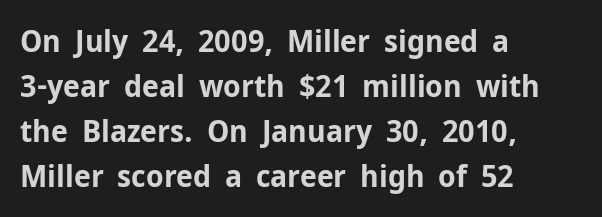
Plain, unruled lines of type. Honestly, the row spacing looks completely unremarkable. Heavy, bold letterforms. No italicization has been applied; the sample stays upright. The face used here is proportionally spaced, like ordinary book or web type. The gaps between neighbouring characters are ordinary and unremarkable.
